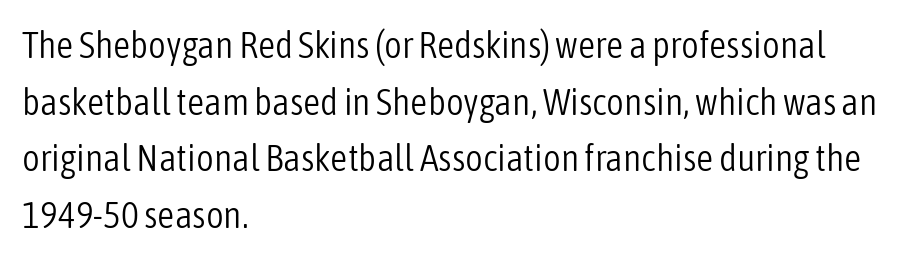
Q: Is the text bold? A: No.
Q: Is the text italic (slanted)? A: No, it is upright.
Q: Is the typeface a serif or a sans-serif typeface? A: Sans-serif.
Q: Is the text underlined? A: No.
Q: How is the paragraph aligned? A: Left-aligned.
Q: Is the spacing between letters normal or unusually wide? A: Normal.
Q: Is the spacing between lines tight, normal or loose? A: Normal.
Q: Width (condensed, normal, or wide)? A: Condensed.
Q: Stroke contrast? A: Low.
Q: x-height? A: Medium.
Q: Monospaced? A: No.
